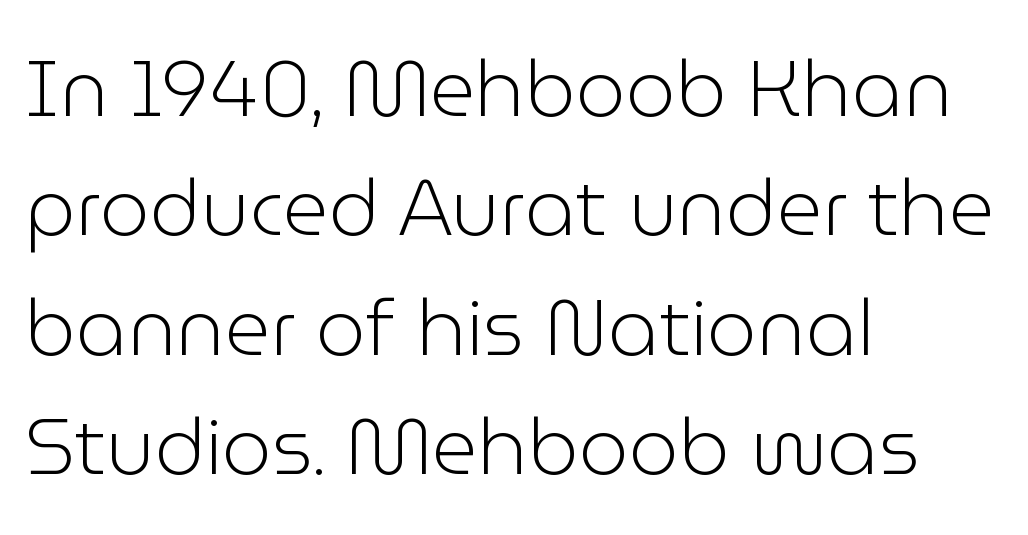
Observe the ordinary spacing: letters are neighbours, not strangers. Note the varied advance widths — an 'i' is clearly narrower than an 'm'. A typesetter would label this face a sans. Unmarked baselines from the first word to the last. The strokes are not fattened; the text isn't bold. Whoever set this chose a conventional vertical rhythm.
